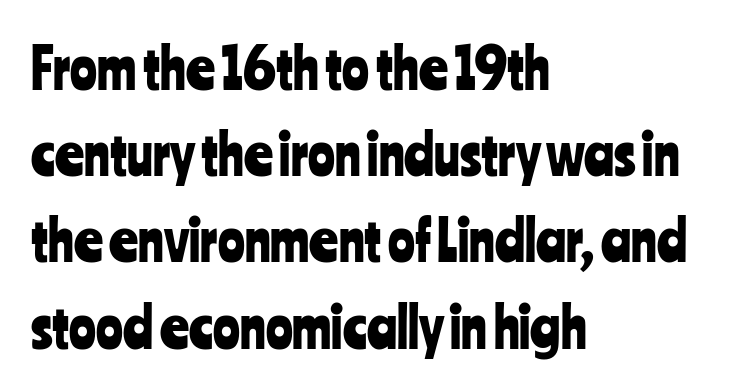
Q: Is the text italic (slanted)? A: No, it is upright.
Q: Is the typeface a serif or a sans-serif typeface? A: Sans-serif.
Q: Is the text underlined? A: No.
Q: How is the paragraph aligned? A: Left-aligned.
Q: Is the spacing between letters normal or unusually wide? A: Normal.
Q: Is the spacing between lines tight, normal or loose? A: Normal.
Q: Width (condensed, normal, or wide)? A: Condensed.
Q: Stroke contrast? A: Low.
Q: x-height? A: Medium.
Q: Monospaced? A: No.
